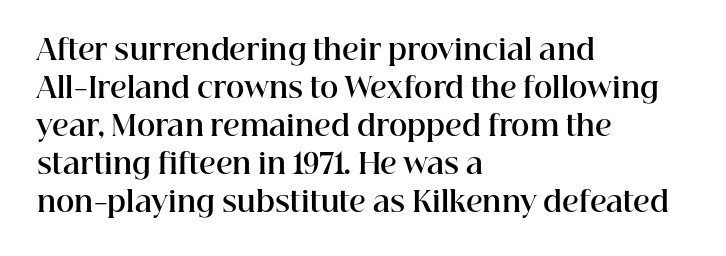
Q: Is the text bold? A: Yes.
Q: Is the text italic (slanted)? A: No, it is upright.
Q: Is the typeface a serif or a sans-serif typeface? A: Serif.
Q: Is the text underlined? A: No.
Q: How is the paragraph aligned? A: Left-aligned.
Q: Is the spacing between letters normal or unusually wide? A: Normal.
Q: Is the spacing between lines tight, normal or loose? A: Normal.
Q: Width (condensed, normal, or wide)? A: Normal.
Q: Stroke contrast? A: High.
Q: x-height? A: Medium.
Q: Monospaced? A: No.
